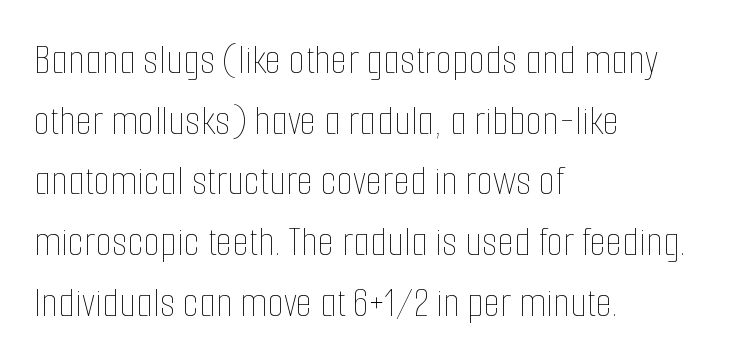
The image shows 43 px thin, condensed type, upright; set left-aligned, normal line spacing (1.41x), normal letter spacing, not underlined; low stroke contrast and a medium x-height.
